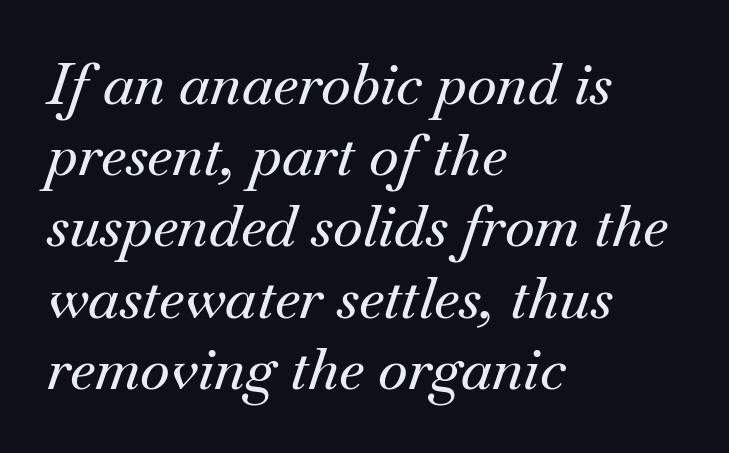
The image shows 57 px serif type, italic (leaning right); set left-aligned, normal line spacing (1.25x), normal letter spacing, not underlined; medium stroke contrast and a small x-height.
